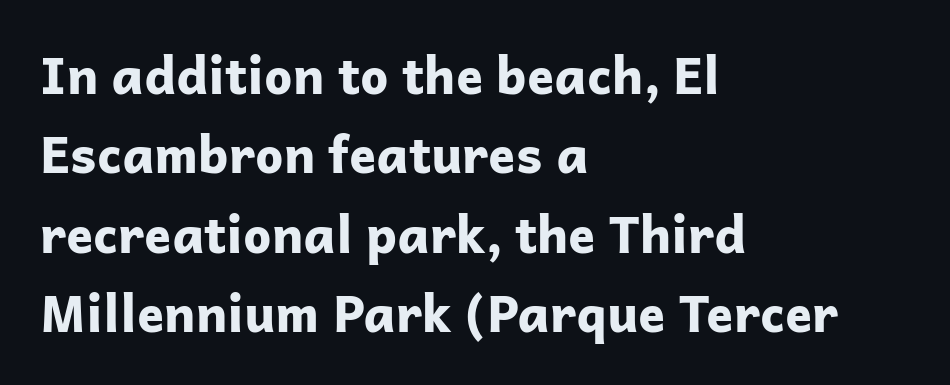
The image shows 50 px bold sans-serif type, upright; set left-aligned, normal line spacing (1.59x), normal letter spacing, not underlined; low stroke contrast and a medium x-height.
